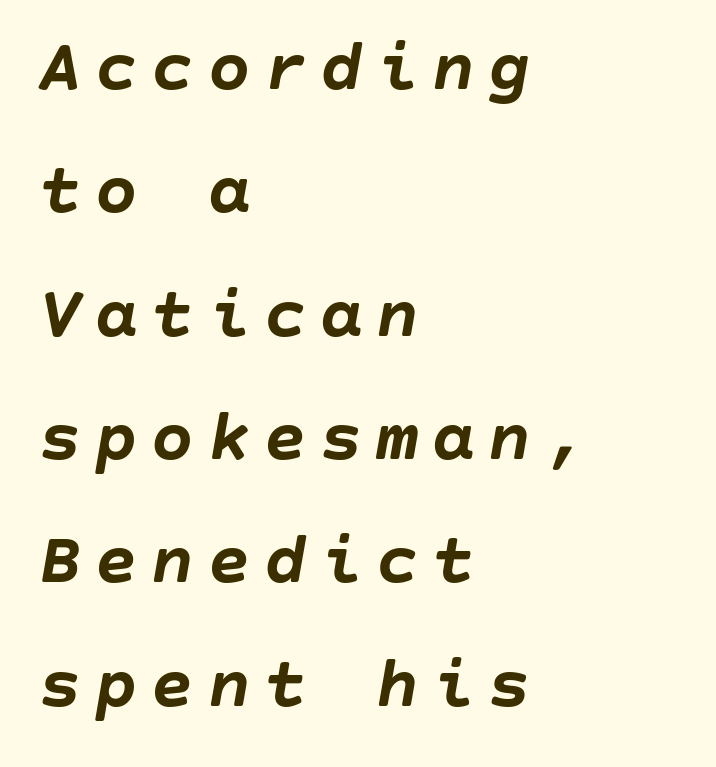
You'd pick this weight for a headline — it's a proper bold. The typesetter chose a ragged-right arrangement here. A typesetter would call this leading conventional body-copy spacing. It's the slanting kind of type. The gap between lines stays unmarked.
